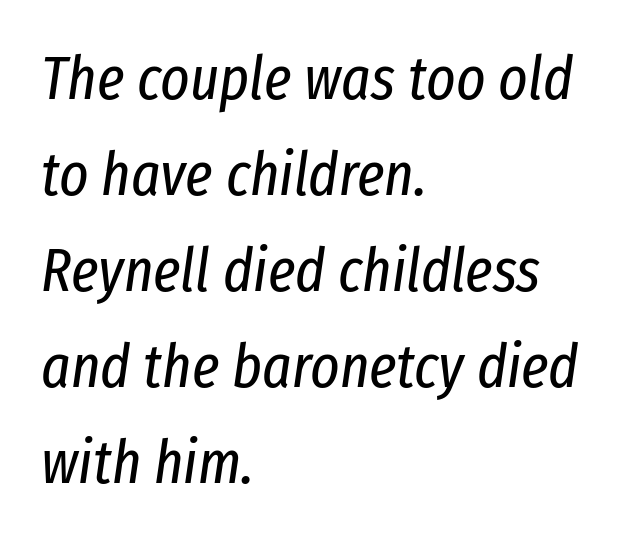
Character widths vary here, with narrow letters taking less room than wide ones. The rendering keeps characters at their native spacing. Does the leading feel generous? No, just average. Beneath every word, the page is bare. The font's italic variant was chosen for this text. Each stroke keeps to a modest, everyday thickness or less.
